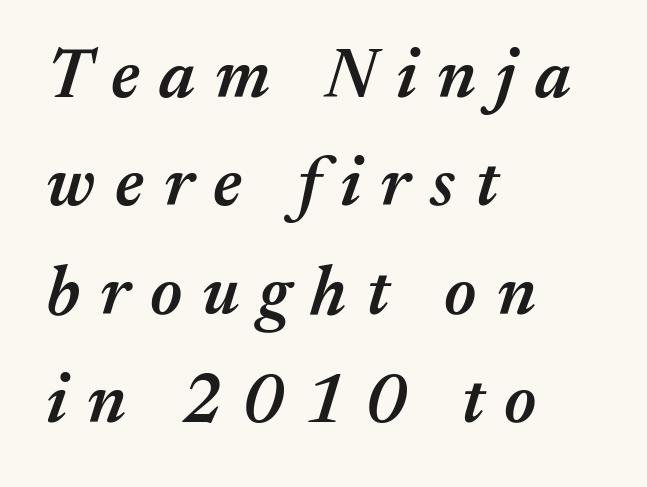
The image shows 69 px semibold type, italic (leaning right); set left-aligned, normal line spacing (1.57x), unusually wide letter spacing (+0.29 em), not underlined; medium stroke contrast and a medium x-height.
